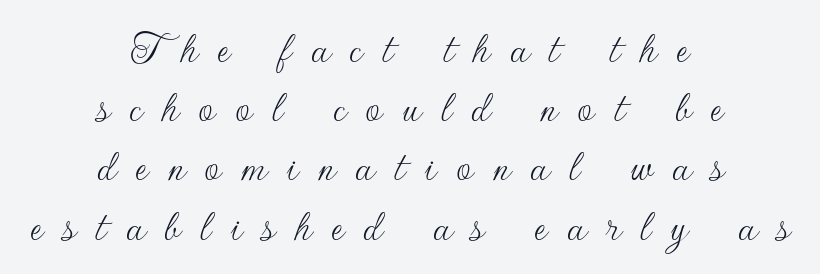
{"serif": "no", "bold": "no", "weight": "thin", "width": "normal", "stroke_contrast": "low", "x_height": "small", "monospaced": "no", "underline": "no", "align": "center", "line_spacing": "normal", "line_spacing_ratio": 1.26, "letter_spacing": "wide", "letter_spacing_em": 0.42, "glyph_px": 47}
